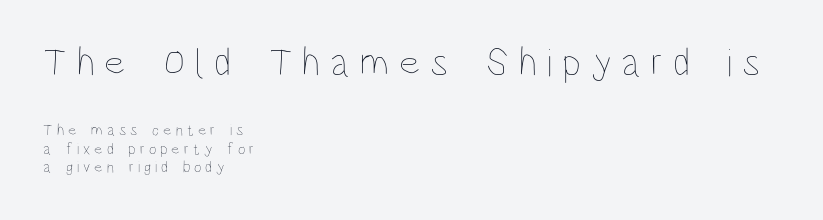
The font's upright variant was chosen for this text. Scale decreases going downward across the two blocks. Heaviness? Minimal to ordinary, like unemphasized prose. Honestly, there is no underline to notice here at all.
